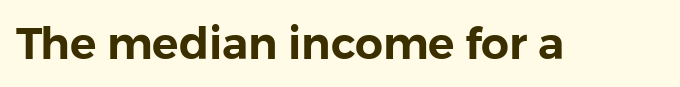
The image shows 44 px sans-serif type, upright; set normal letter spacing, not underlined; a medium x-height.
